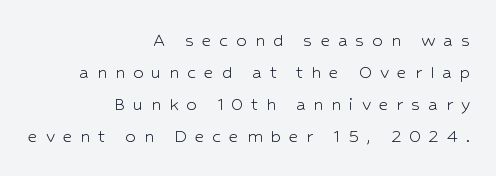
{"italic": "no", "bold": "no", "underline": "no", "align": "right", "line_spacing": "normal", "line_spacing_ratio": 1.52, "letter_spacing": "wide", "letter_spacing_em": 0.37, "glyph_px": 21}
